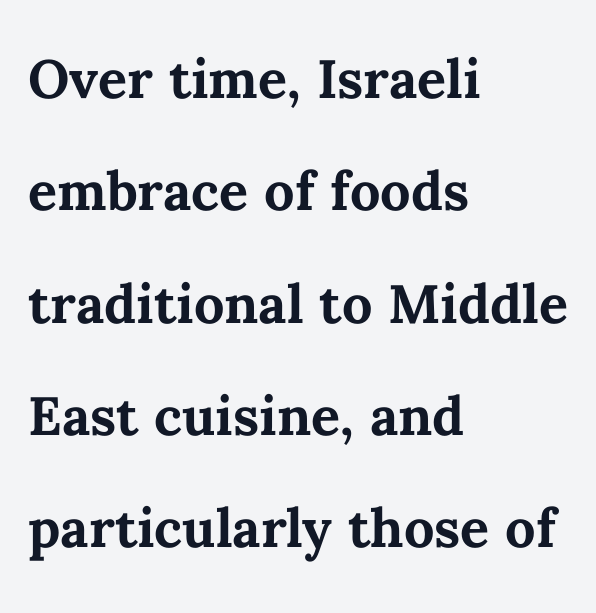
{"italic": "no", "bold": "yes", "weight": "semibold", "width": "normal", "stroke_contrast": "medium", "x_height": "medium", "monospaced": "no", "underline": "no", "align": "left", "line_spacing": "normal", "line_spacing_ratio": 1.56, "letter_spacing": "normal", "letter_spacing_em": 0.0, "glyph_px": 72}
